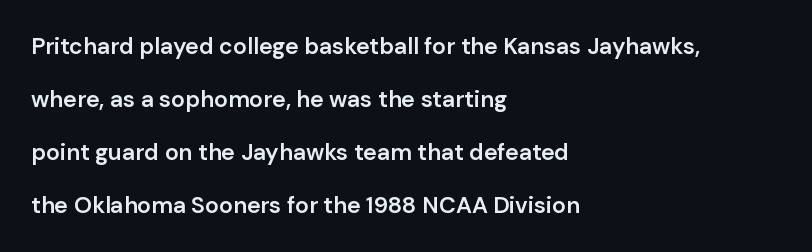
{"italic": "no", "bold": "semi", "underline": "no", "align": "left", "line_spacing": "loose", "line_spacing_ratio": 2.3, "letter_spacing": "normal", "letter_spacing_em": 0.0, "glyph_px": 23}
